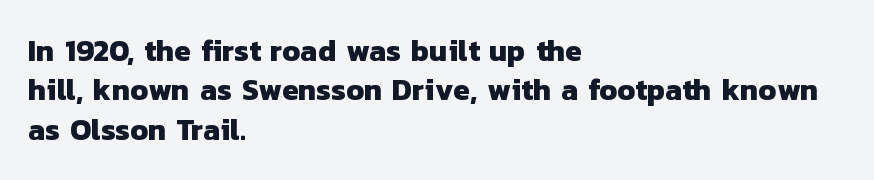
How are the letters spaced? Ordinarily, with no added tracking. Heavy, bold letterforms. A student would call this left alignment; a typographer would say flush left, rag right. Regarding leading, the lines here are spaced in the standard way. Letters rest on an invisible, unmarked baseline.
